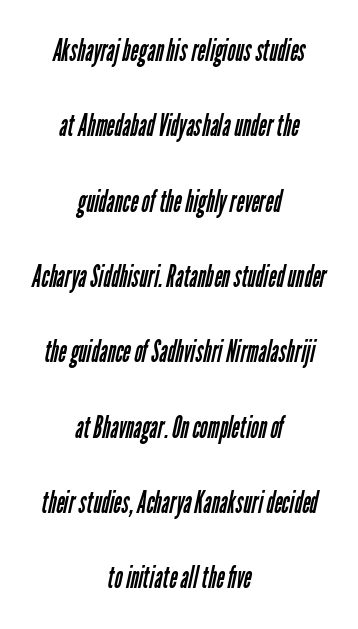
A quiet, ordinary-to-light weight characterises the typeface. What's the leading like? Stretched, with rows far apart. Observe the ordinary spacing: letters are neighbours, not strangers. The gap between lines stays unmarked. A typesetter would call this proportional, since set widths differ per character. These lines are composed in type without serifs.
